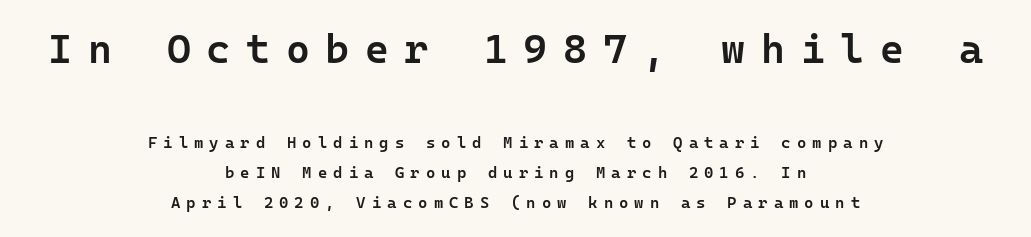
Q: Is the text bold? A: Semi-bold.
Q: Is the text italic (slanted)? A: No, it is upright.
Q: Is the typeface a serif or a sans-serif typeface? A: Sans-serif.
Q: Is the text underlined? A: No.
Q: How is the paragraph aligned? A: Centered.
Q: Is the spacing between letters normal or unusually wide? A: Unusually wide.
Q: Which block of text is set in a larger size, the first (top) or the second (bottom)? A: The first (top) one.
Q: Width (condensed, normal, or wide)? A: Normal.
Q: Stroke contrast? A: Low.
Q: x-height? A: Medium.
